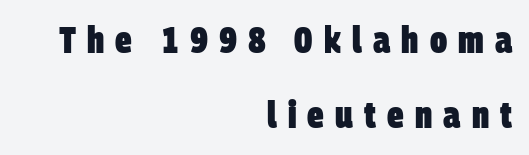
The image shows 37 px heavy, condensed sans-serif type; set right-aligned, loose line spacing (2.04x), unusually wide letter spacing (+0.3 em), not underlined; low stroke contrast and a large x-height.
